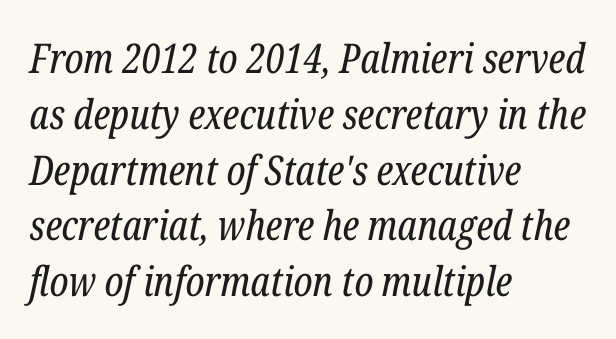
Students, note that the glyphs here touch the page at normal intervals. The font family rendered here belongs to the serif group. Horizontally, the lines are justified to the leading edge only. Each new line begins a customary step beneath the previous one. Emphasis-style slanted type is in use. Proportional: the letters do not fall into vertical columns.
